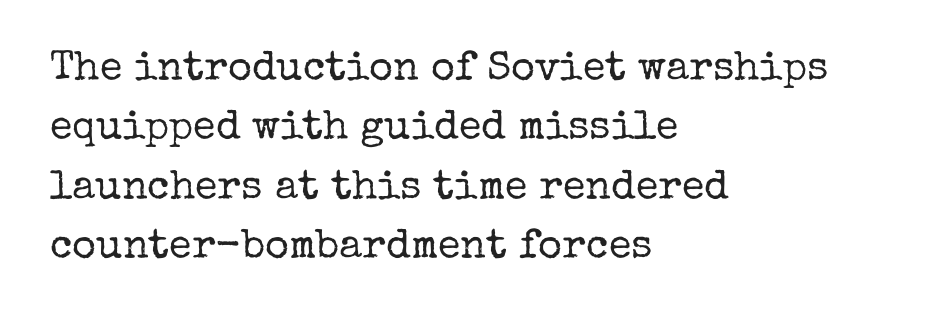
{"serif": "yes", "italic": "no", "bold": "no", "weight": "regular", "width": "normal", "stroke_contrast": "low", "x_height": "medium", "monospaced": "no", "underline": "no", "align": "left", "line_spacing": "normal", "line_spacing_ratio": 1.45, "letter_spacing": "normal", "letter_spacing_em": 0.0, "glyph_px": 41}
